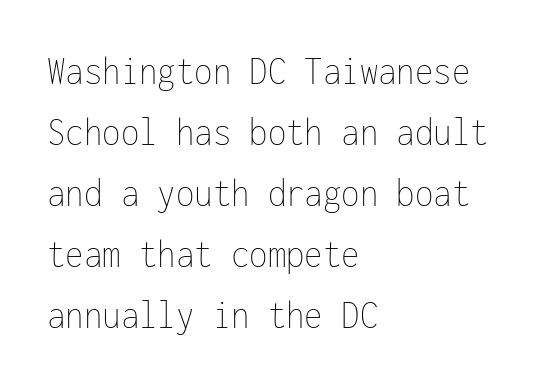
{"italic": "no", "bold": "no", "weight": "thin", "width": "condensed", "stroke_contrast": "low", "x_height": "medium", "monospaced": "yes", "underline": "no", "align": "left", "line_spacing": "normal", "line_spacing_ratio": 1.45, "letter_spacing": "normal", "letter_spacing_em": 0.0, "glyph_px": 42}
